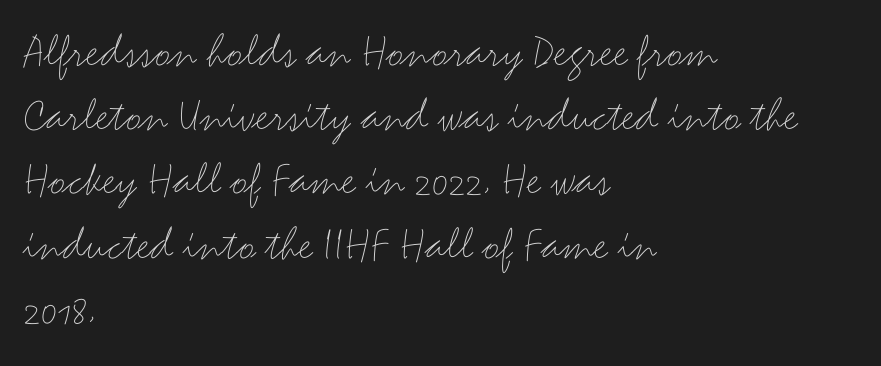
{"serif": "no", "bold": "no", "weight": "thin", "width": "wide", "stroke_contrast": "medium", "x_height": "small", "monospaced": "no", "underline": "no", "align": "left", "line_spacing": "normal", "line_spacing_ratio": 1.31, "letter_spacing": "normal", "letter_spacing_em": 0.0, "glyph_px": 49}
